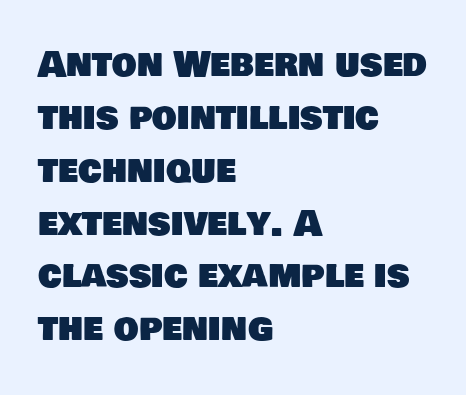
Q: Is the typeface a serif or a sans-serif typeface? A: Sans-serif.
Q: Is the text underlined? A: No.
Q: How is the paragraph aligned? A: Left-aligned.
Q: Is the spacing between letters normal or unusually wide? A: Normal.
Q: Is the spacing between lines tight, normal or loose? A: Normal.
Q: Width (condensed, normal, or wide)? A: Normal.
Q: Stroke contrast? A: Low.
Q: x-height? A: Large.
Q: Monospaced? A: No.
